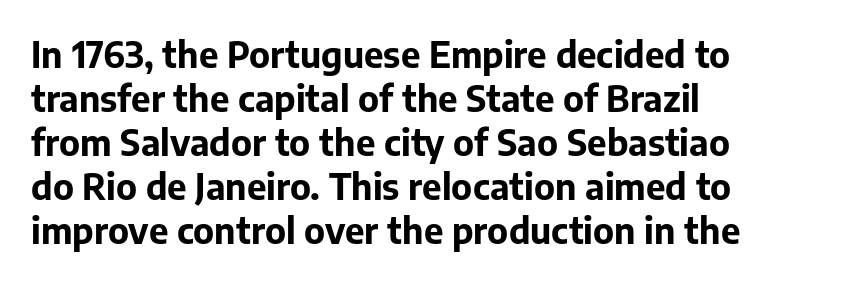
{"serif": "no", "italic": "no", "bold": "yes", "weight": "bold", "width": "normal", "stroke_contrast": "low", "x_height": "medium", "monospaced": "no", "underline": "no", "align": "left", "line_spacing": "normal", "line_spacing_ratio": 1.26, "letter_spacing": "normal", "letter_spacing_em": 0.0, "glyph_px": 35}
